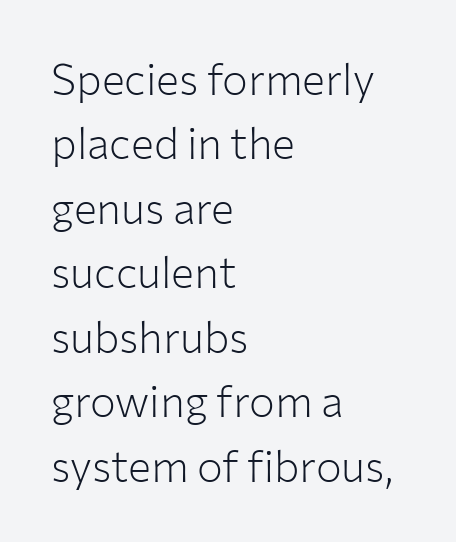
The image shows 43 px light sans-serif type, upright; set left-aligned, normal line spacing (1.5x), normal letter spacing, not underlined; low stroke contrast and a medium x-height.
